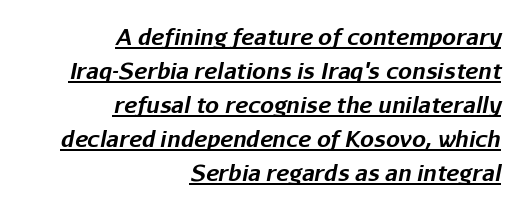
This is heavy type, rendered in bold. Tall strokes in this sample are angled rather than plumb. Nobody touched the tracking dial on this one. Notice how the passage keeps a crisp vertical edge on the right only.
